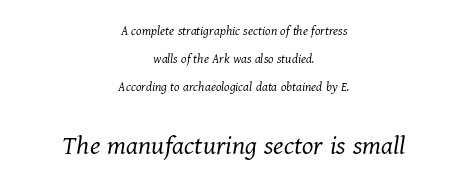
Stroke terminals: seriffed. The cut favours lightness, reaching ordinary text weight at its darkest. The block sitting lower on the canvas is the one with enlarged characters. Letter spacing: default. The space beneath each line is pristine and unruled. Horizontal bands of white between lines are thick stripes.
